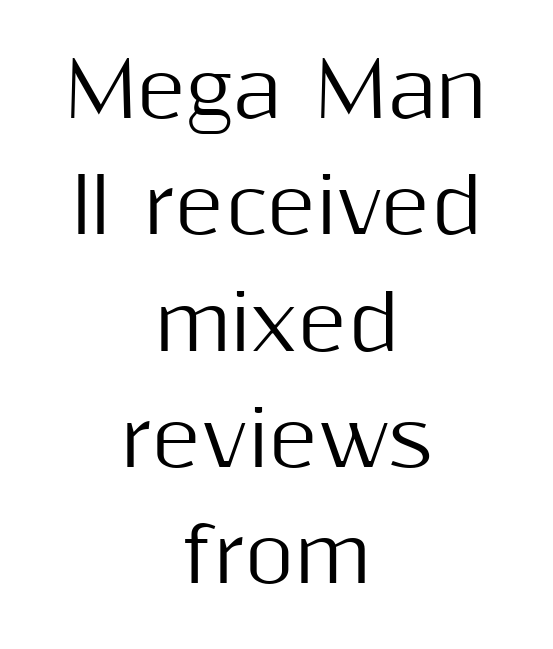
Students, note that the glyphs here touch the page at normal intervals. Centered paragraph, ragged on both sides. Descender tails drop into unmarked territory. The letters advance in unequal steps, a hallmark of proportional type.
